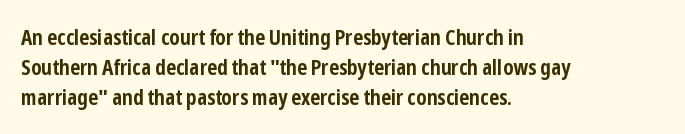
The paragraph shown leans on its left margin. This block has exactly the height ordinary leading produces. Italic: no, the glyphs are upright roman. The baseline area is clear.
